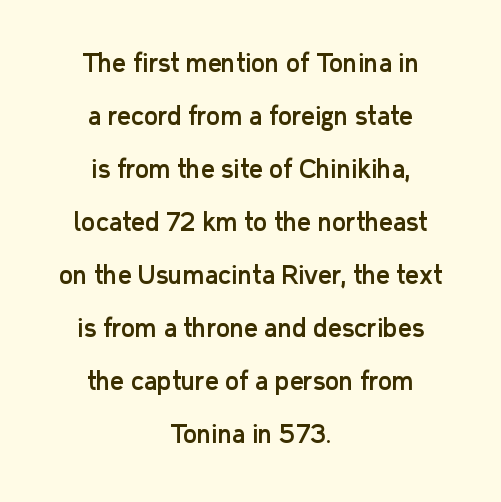
{"italic": "no", "underline": "no", "align": "center", "line_spacing": "loose", "line_spacing_ratio": 2.21, "letter_spacing": "normal", "letter_spacing_em": 0.0, "glyph_px": 24}
